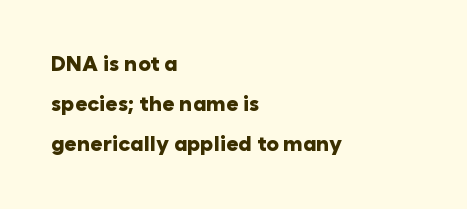
{"italic": "no", "bold": "yes", "underline": "no", "align": "left", "line_spacing": "loose", "line_spacing_ratio": 1.91, "letter_spacing": "normal", "letter_spacing_em": 0.0, "glyph_px": 21}
